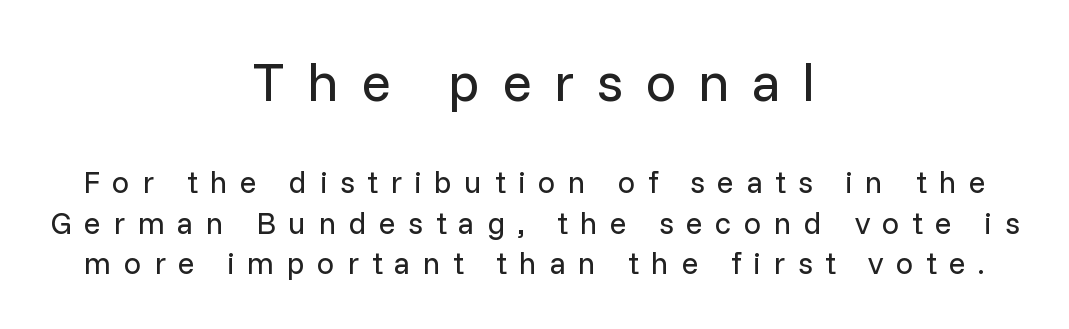
The image shows 55 px regular-weight sans-serif type, upright; set centered, normal line spacing (1.31x), unusually wide letter spacing (+0.4 em), not underlined; the first (top) block is 1.77x larger; low stroke contrast and a medium x-height.
